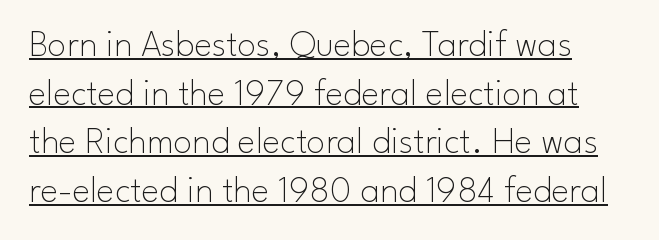
The characters are drawn with everyday or finer stroke widths. Think of a printed novel: that variable character pitch is what you see here. The leading is moderate, giving the passage an even texture. This sample uses a sans-serif face. Compared with typical body copy, the letter spacing here is the same.
